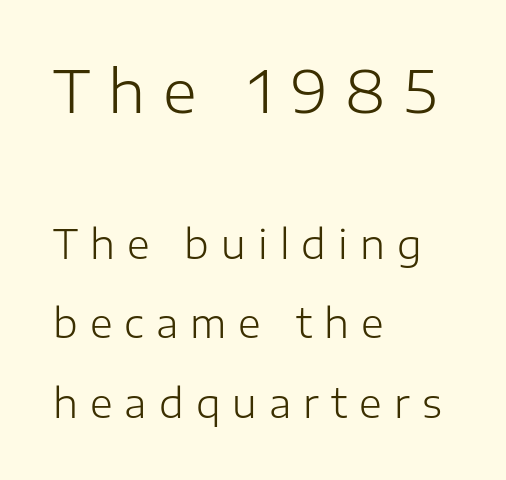
The image shows 58 px light sans-serif type, upright; set left-aligned, loose line spacing (2.04x), unusually wide letter spacing (+0.31 em), not underlined; the first (top) block is 1.49x larger; low stroke contrast and a medium x-height.
